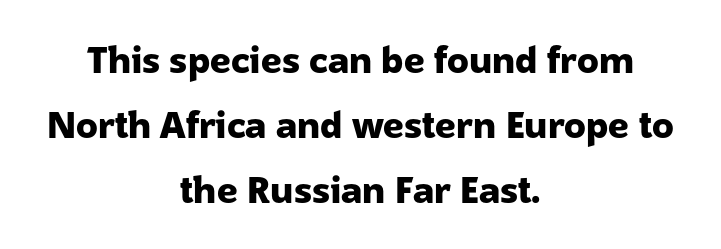
The image shows 36 px heavy sans-serif type, upright; set centered, line spacing 1.81x, normal letter spacing, not underlined; low stroke contrast and a medium x-height.
